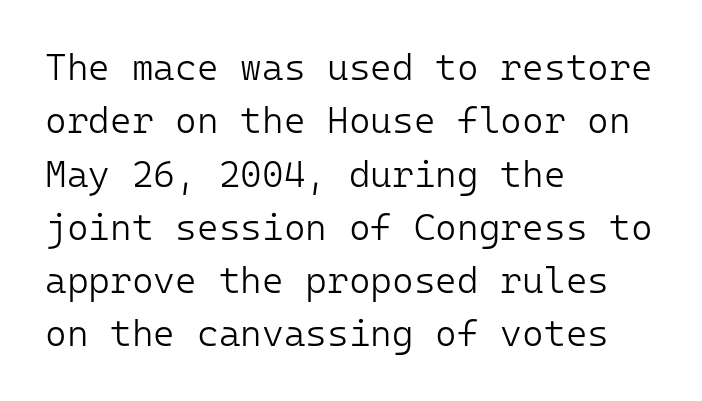
The image shows 37 px light sans-serif type, upright, monospaced; set left-aligned, normal line spacing (1.44x), normal letter spacing, not underlined; low stroke contrast and a medium x-height.
